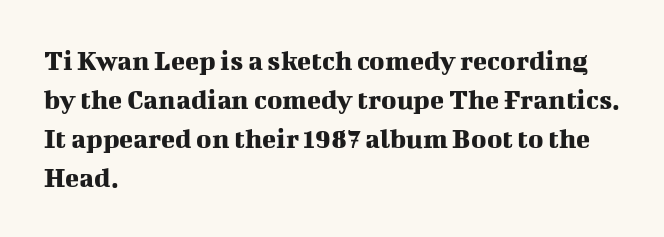
Q: Is the text italic (slanted)? A: No, it is upright.
Q: Is the typeface a serif or a sans-serif typeface? A: Serif.
Q: Is the text underlined? A: No.
Q: How is the paragraph aligned? A: Left-aligned.
Q: Is the spacing between letters normal or unusually wide? A: Normal.
Q: Is the spacing between lines tight, normal or loose? A: Normal.
Q: Width (condensed, normal, or wide)? A: Normal.
Q: Stroke contrast? A: Medium.
Q: x-height? A: Medium.
Q: Monospaced? A: No.
